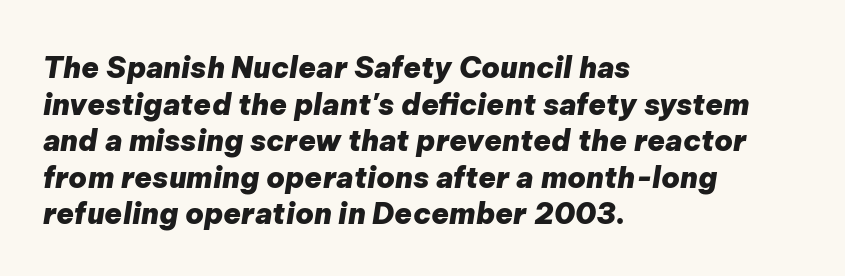
The glyphs have the mass of a bold cut. Between one letter and the next there's only the usual sliver of space. In terms of posture, this sample is oblique. Just letters on the line, the space beneath them empty. Reading down the column, the eye jumps a familiar distance to each next line. The letters advance in unequal steps, a hallmark of proportional type.
